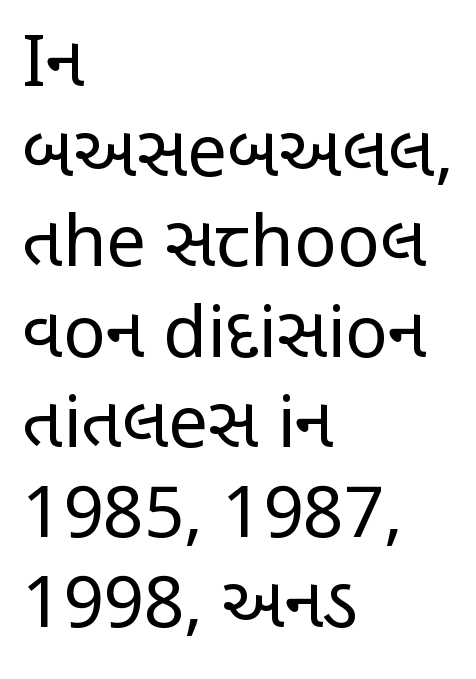
Q: Is the text bold? A: No.
Q: Is the text italic (slanted)? A: No, it is upright.
Q: Is the typeface a serif or a sans-serif typeface? A: Sans-serif.
Q: Is the text underlined? A: No.
Q: How is the paragraph aligned? A: Left-aligned.
Q: Is the spacing between letters normal or unusually wide? A: Normal.
Q: Is the spacing between lines tight, normal or loose? A: Normal.
Q: Width (condensed, normal, or wide)? A: Condensed.
Q: Stroke contrast? A: Low.
Q: x-height? A: Large.
Q: Monospaced? A: No.
